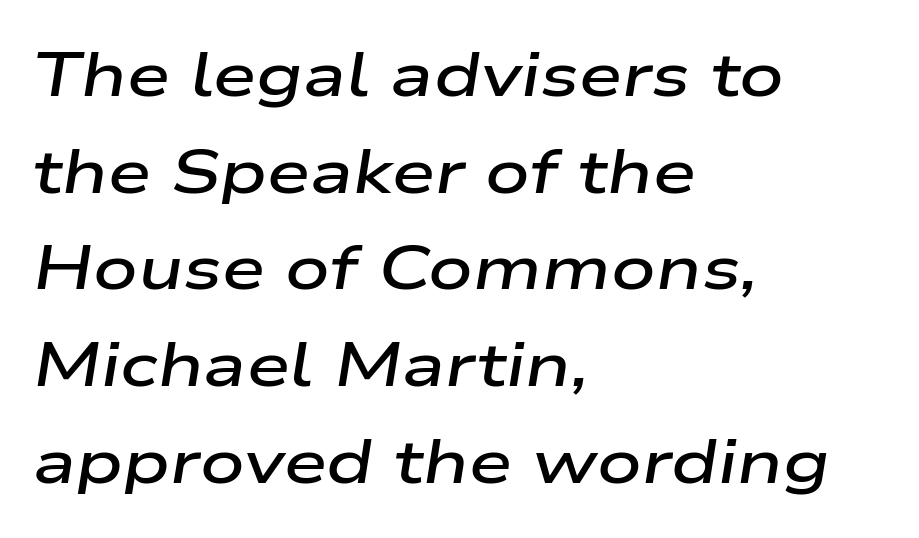
The image shows 62 px semibold, wide type, italic (leaning right); set left-aligned, normal line spacing (1.56x), normal letter spacing, not underlined; low stroke contrast and a medium x-height.
